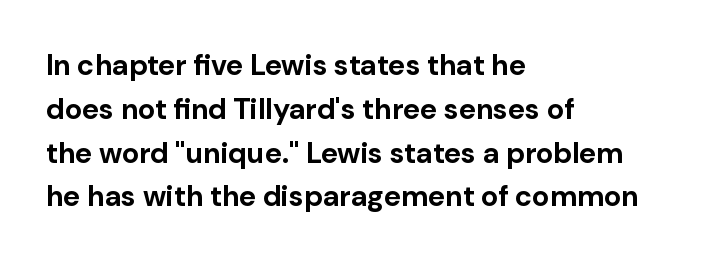
{"serif": "no", "italic": "no", "bold": "yes", "weight": "bold", "width": "normal", "stroke_contrast": "low", "x_height": "medium", "monospaced": "no", "underline": "no", "align": "left", "line_spacing": "normal", "line_spacing_ratio": 1.51, "letter_spacing": "normal", "letter_spacing_em": 0.0, "glyph_px": 29}
